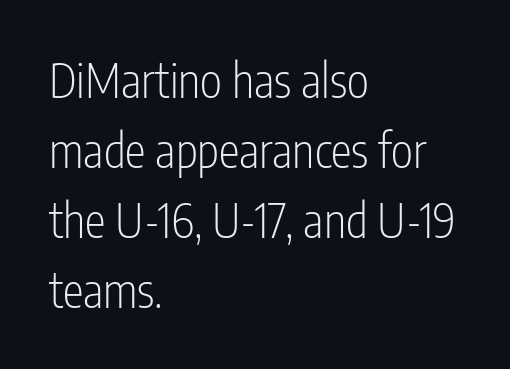
Stroke thickness stays within the range of a standard reading face or lighter. Quick note: not italic, upright. Every row of glyphs begins at an identical x-position on the left. Compared with typical body copy, the letter spacing here is the same. This sample uses a sans-serif face. The strip under each line holds only bare page.
